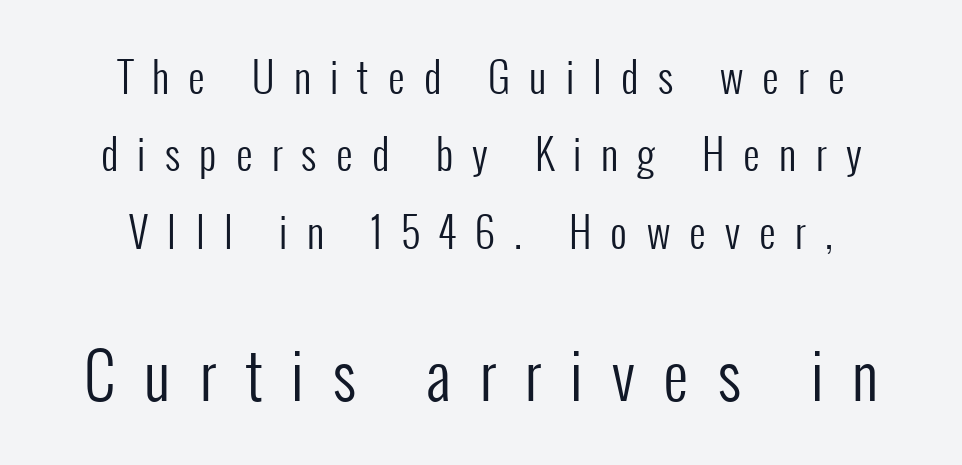
Q: Is the text bold? A: No.
Q: Is the text italic (slanted)? A: No, it is upright.
Q: Is the typeface a serif or a sans-serif typeface? A: Sans-serif.
Q: Is the text underlined? A: No.
Q: How is the paragraph aligned? A: Centered.
Q: Is the spacing between letters normal or unusually wide? A: Unusually wide.
Q: Which block of text is set in a larger size, the first (top) or the second (bottom)? A: The second (bottom) one.
Q: Width (condensed, normal, or wide)? A: Condensed.
Q: Stroke contrast? A: Low.
Q: x-height? A: Medium.
Q: Monospaced? A: No.
